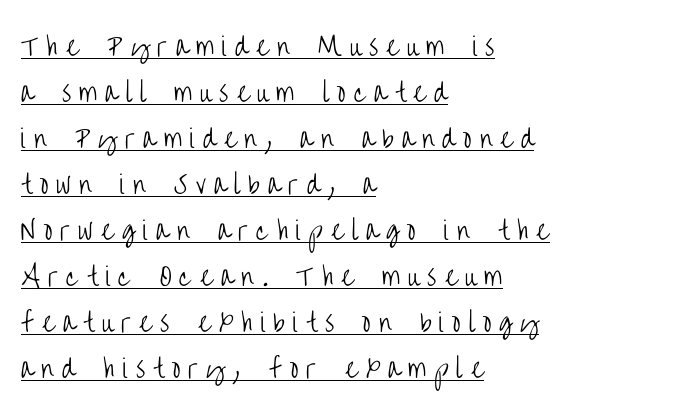
The image shows 25 px text type, upright; set left-aligned, line spacing 1.84x, unusually wide letter spacing (+0.32 em), underlined.
